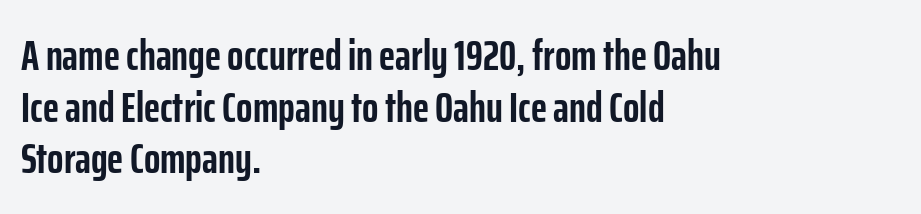
These lines are rendered in a variable-pitch font. Is the block centered? No — it sits flush against the left margin. Between one letter and the next there's only the usual sliver of space. Typesetter's note: full bold, strokes at maximum text heaviness. Italic: no, the glyphs are upright roman. Stroke terminals: plain, sans-serif.
